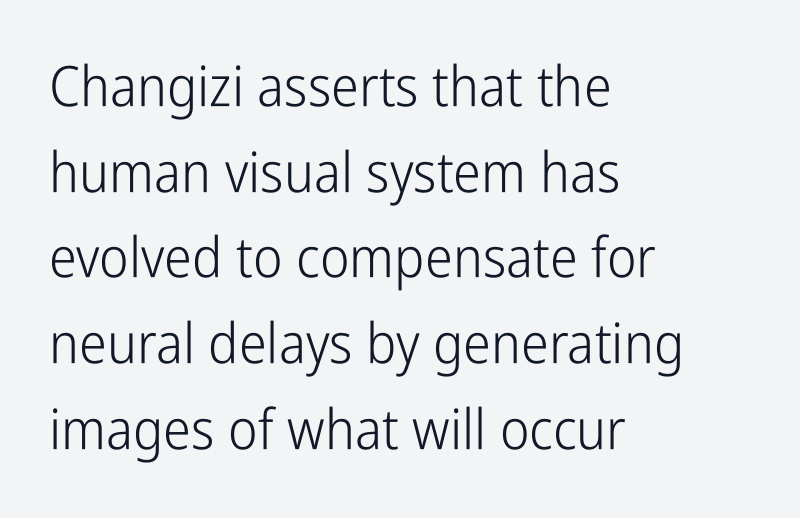
The image shows 56 px light, condensed sans-serif type, upright; set left-aligned, normal line spacing (1.53x), normal letter spacing, not underlined; low stroke contrast and a medium x-height.
